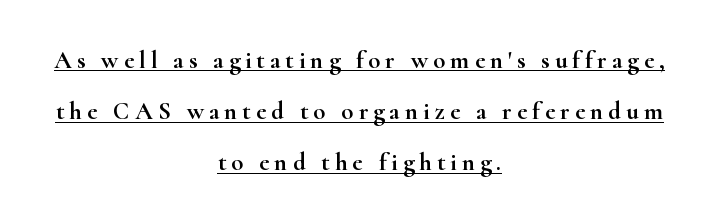
{"italic": "no", "underline": "yes", "align": "center", "line_spacing": "loose", "line_spacing_ratio": 2.05, "letter_spacing": "wide", "letter_spacing_em": 0.2, "glyph_px": 25}
